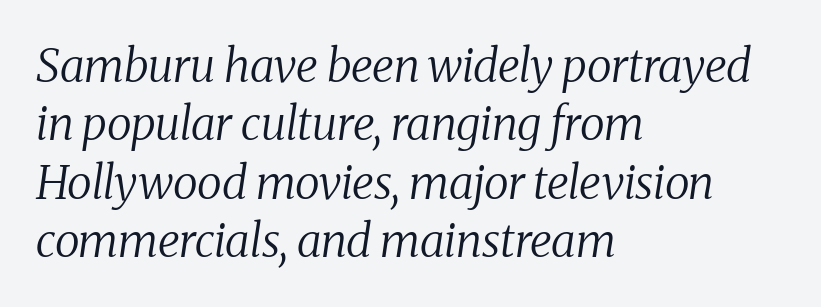
The image shows 46 px regular-weight serif type, italic (leaning right); set left-aligned, normal line spacing (1.27x), normal letter spacing, not underlined; medium stroke contrast and a medium x-height.
